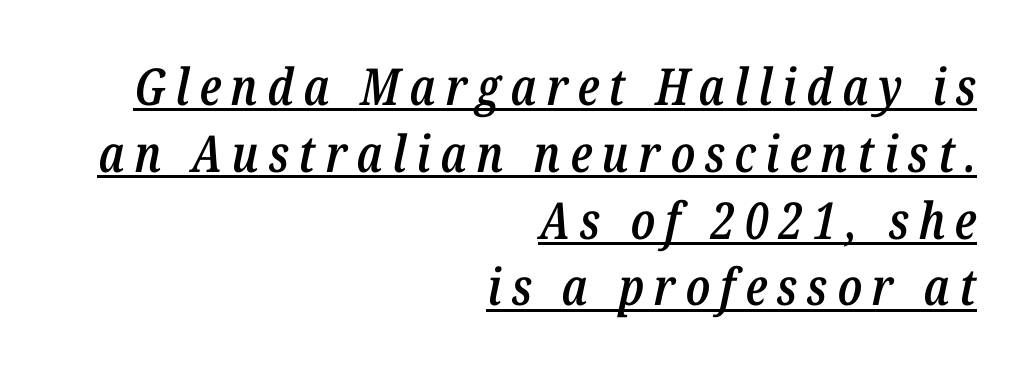
The rendering uses a moderate line-height, typical for paragraphs. The passage shown leans; its letterforms are oblique. The string is rendered with underlining switched on. The glyphs have the mass of a demibold cut, below bold. Short and long lines alike share a common ending point at right.
